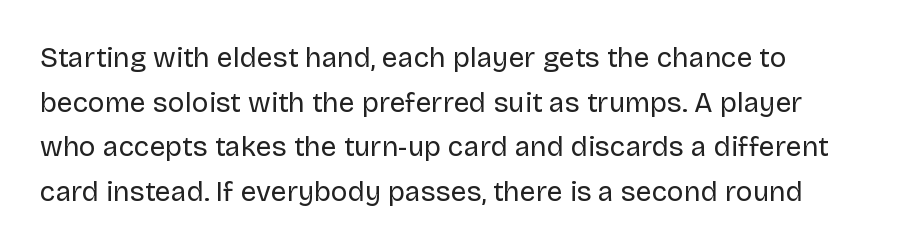
The strip under each line holds only bare page. This is the regular roman posture of the typeface. Letters have the restrained weight of plain body copy at most. This sample uses plain, unmodified letter spacing. Note: no serifs on the glyphs. In terms of leading, this rendering sits right in the middle.
